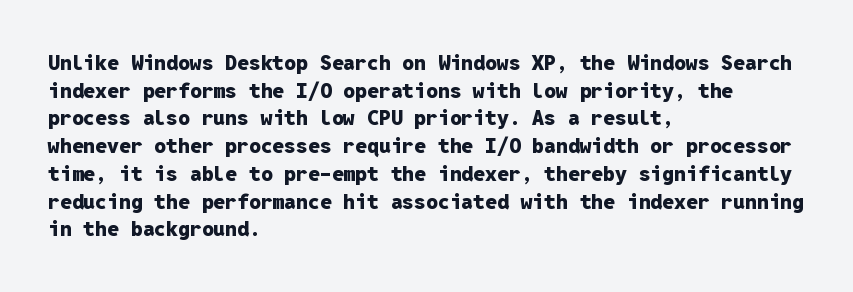
The image shows 21 px bold type, upright; set left-aligned, normal line spacing (1.32x), normal letter spacing, not underlined.
